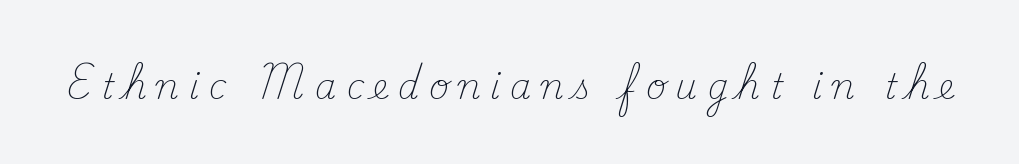
Nobody drew a line under any word here. Yep, those are serifs on the letters. This is not heavy type; no bold has been used. In terms of letterspacing, this is a distinctly airy, spread setting. Do the characters align in a grid? No, the font is proportional.
